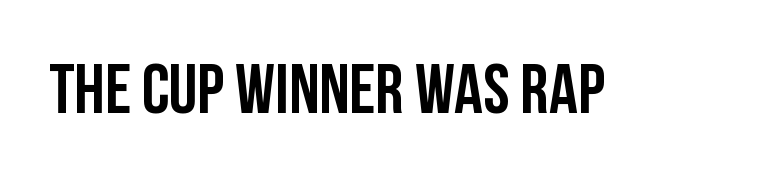
Q: Is the text bold? A: Yes.
Q: Is the text italic (slanted)? A: No, it is upright.
Q: Is the typeface a serif or a sans-serif typeface? A: Sans-serif.
Q: Is the text underlined? A: No.
Q: Is the spacing between letters normal or unusually wide? A: Normal.
Q: Width (condensed, normal, or wide)? A: Condensed.
Q: Stroke contrast? A: Low.
Q: x-height? A: Large.
Q: Monospaced? A: No.
